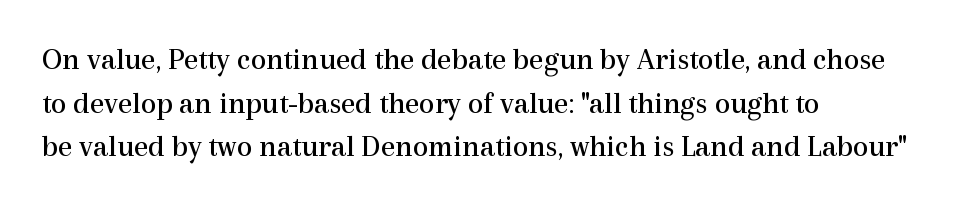
Stems here are at most as thick as an everyday book face. Note the varied advance widths — an 'i' is clearly narrower than an 'm'. The foot of each line stays bare and open. The vertical gap from one line to the next is medium. Letter spacing: default.
